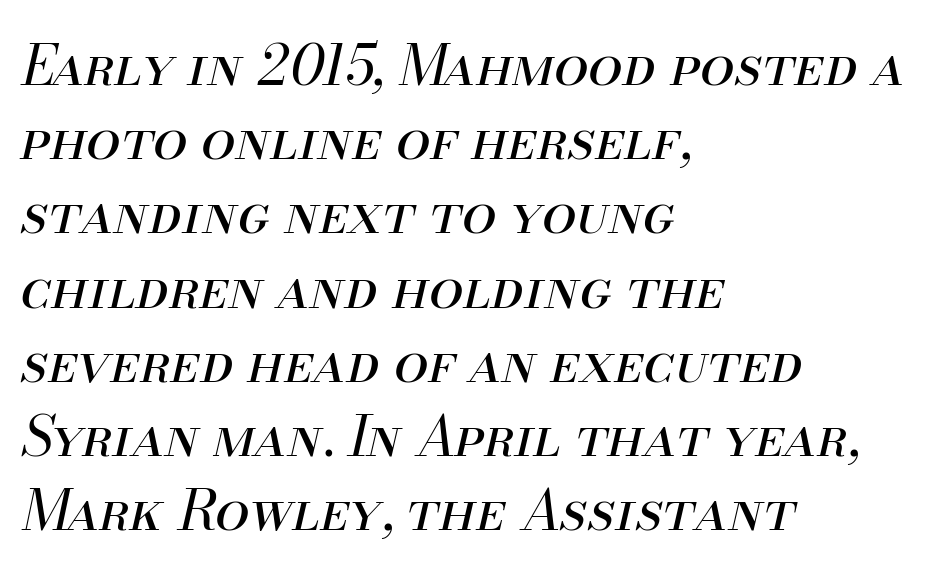
Spacing verdict: proportional, widths tailored to each character. All the whitespace from short lines collects on the right. No heavy texture on the line: the type isn't bold. The letters sit at their default tracking, neither squeezed nor spread.
